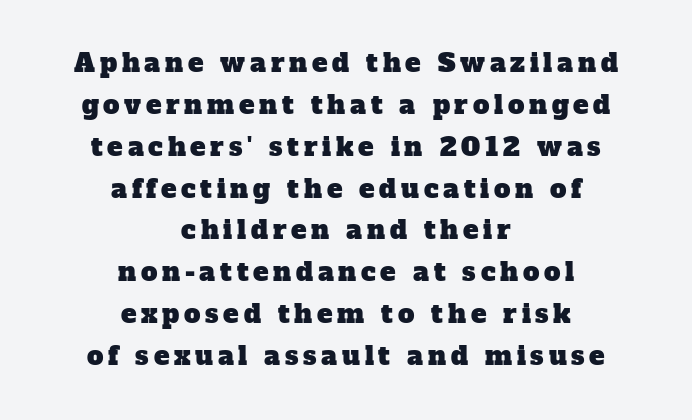
Visually the block forms a symmetrical silhouette, jagged on both flanks. The specimen omits any rule beneath the text block's lines. Leading: standard.
